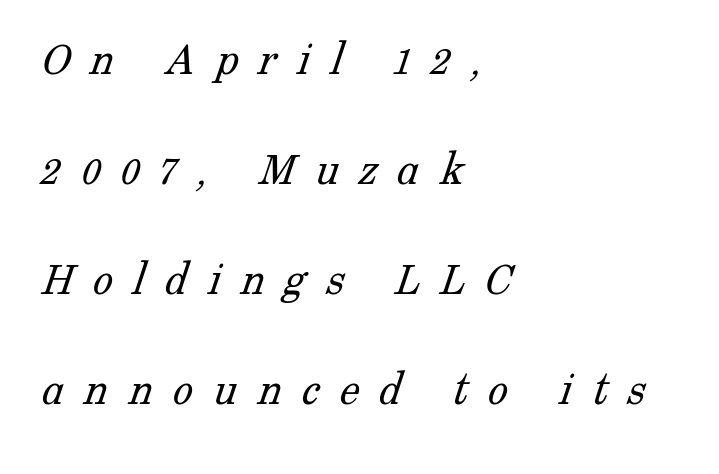
This sample trades compactness for vertical openness between lines. This sample uses a serif face. Spacing verdict: proportional, widths tailored to each character. This reads as an unemphasized weight, regular at the heaviest.
